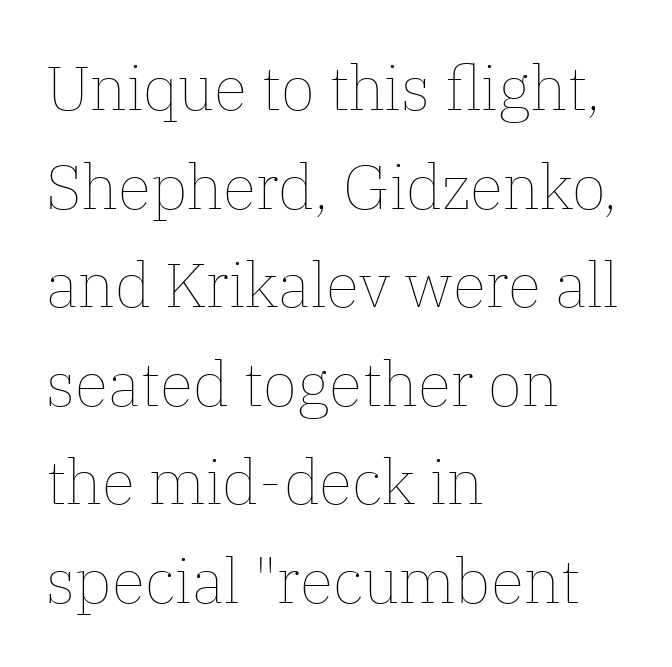
{"italic": "no", "bold": "no", "weight": "thin", "width": "normal", "stroke_contrast": "low", "x_height": "medium", "monospaced": "no", "underline": "no", "align": "left", "line_spacing": "normal", "line_spacing_ratio": 1.59, "letter_spacing": "normal", "letter_spacing_em": 0.0, "glyph_px": 62}
